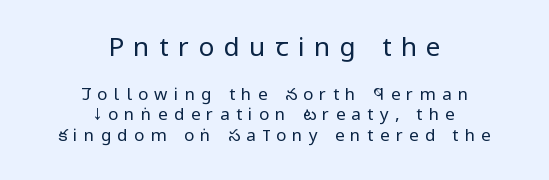
Q: Is the text bold? A: No.
Q: Is the text italic (slanted)? A: No, it is upright.
Q: Is the text underlined? A: No.
Q: How is the paragraph aligned? A: Centered.
Q: Is the spacing between letters normal or unusually wide? A: Unusually wide.
Q: Which block of text is set in a larger size, the first (top) or the second (bottom)? A: The first (top) one.
